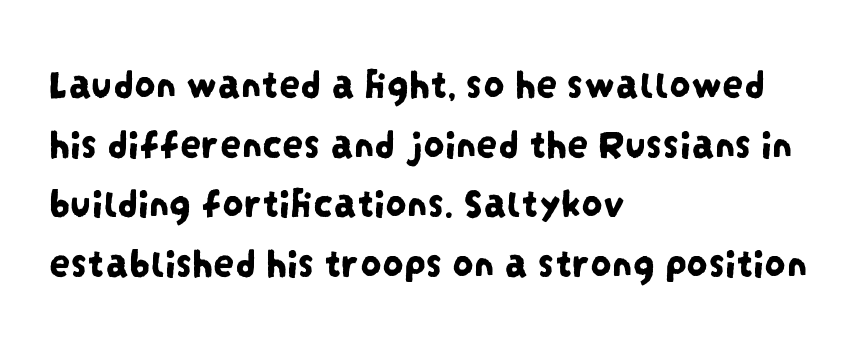
The rendering uses natural spacing where letterforms have individual widths. Only glyphs here, with clear space below each row. The typesetter chose a ragged-right arrangement here. This sample keeps an unexceptional amount of space between lines.
